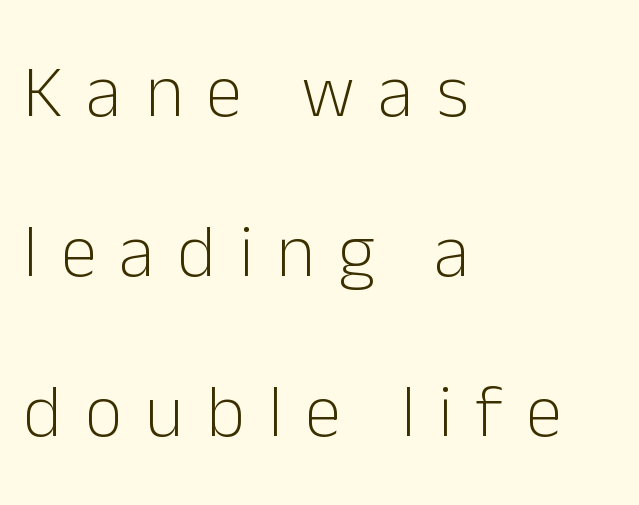
Q: Is the text bold? A: No.
Q: Is the text italic (slanted)? A: No, it is upright.
Q: Is the typeface a serif or a sans-serif typeface? A: Sans-serif.
Q: Is the text underlined? A: No.
Q: How is the paragraph aligned? A: Left-aligned.
Q: Is the spacing between letters normal or unusually wide? A: Unusually wide.
Q: Is the spacing between lines tight, normal or loose? A: Loose.
Q: Width (condensed, normal, or wide)? A: Normal.
Q: Stroke contrast? A: Low.
Q: x-height? A: Medium.
Q: Monospaced? A: No.
